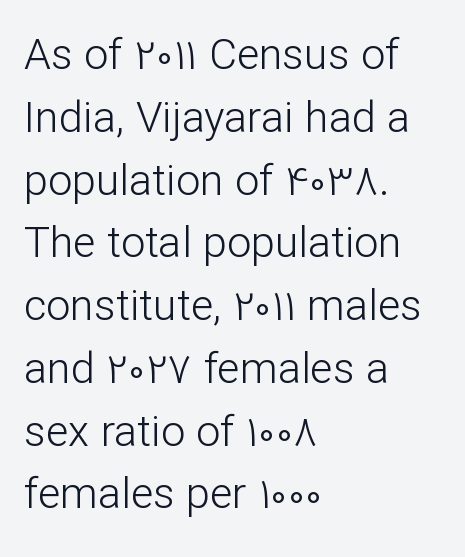
{"serif": "no", "italic": "no", "bold": "no", "weight": "light", "width": "normal", "stroke_contrast": "low", "x_height": "medium", "monospaced": "no", "underline": "no", "align": "left", "line_spacing": "normal", "line_spacing_ratio": 1.46, "letter_spacing": "normal", "letter_spacing_em": 0.0, "glyph_px": 43}
